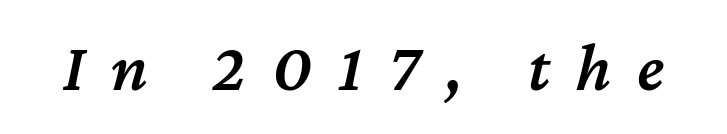
The image shows 68 px semibold type, italic (leaning right); set unusually wide letter spacing (+0.38 em), not underlined; medium stroke contrast and a medium x-height.
